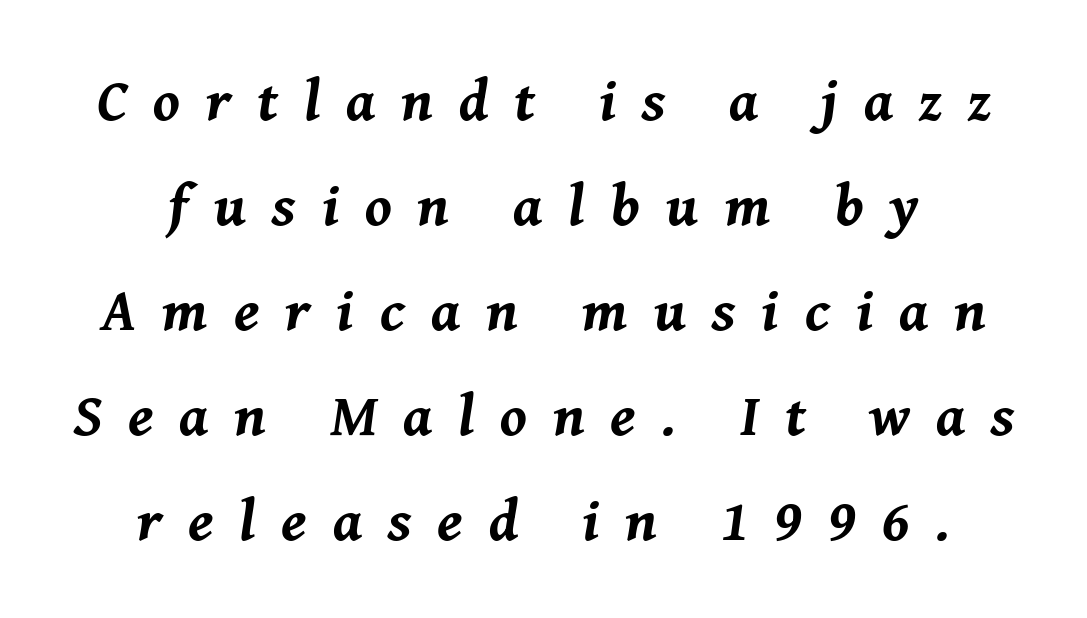
Q: Is the text bold? A: Yes.
Q: Is the text italic (slanted)? A: Yes, it leans right by about 8 degrees.
Q: Is the text underlined? A: No.
Q: How is the paragraph aligned? A: Centered.
Q: Is the spacing between letters normal or unusually wide? A: Unusually wide.
Q: Width (condensed, normal, or wide)? A: Normal.
Q: Stroke contrast? A: Medium.
Q: x-height? A: Medium.
Q: Monospaced? A: No.
